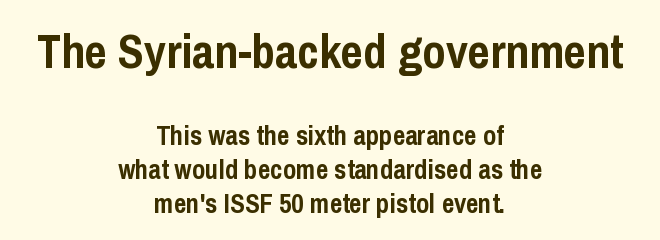
The image shows 48 px semibold, condensed sans-serif type, upright; set centered, normal line spacing (1.26x), normal letter spacing, not underlined; the first (top) block is 1.78x larger; low stroke contrast and a medium x-height.
